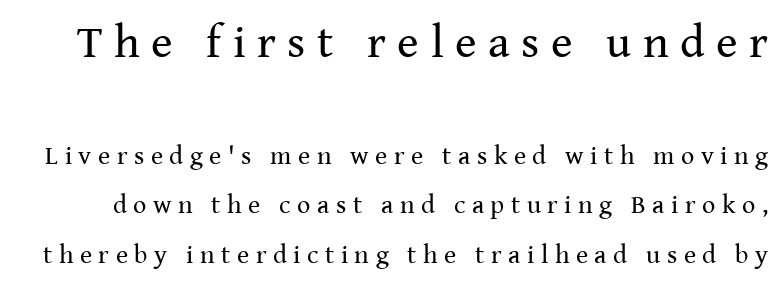
Q: Is the text bold? A: No.
Q: Is the text italic (slanted)? A: No, it is upright.
Q: Is the typeface a serif or a sans-serif typeface? A: Serif.
Q: Is the text underlined? A: No.
Q: Is the spacing between letters normal or unusually wide? A: Unusually wide.
Q: Is the spacing between lines tight, normal or loose? A: Loose.
Q: Which block of text is set in a larger size, the first (top) or the second (bottom)? A: The first (top) one.
Q: Width (condensed, normal, or wide)? A: Normal.
Q: Stroke contrast? A: Medium.
Q: x-height? A: Medium.
Q: Monospaced? A: No.
